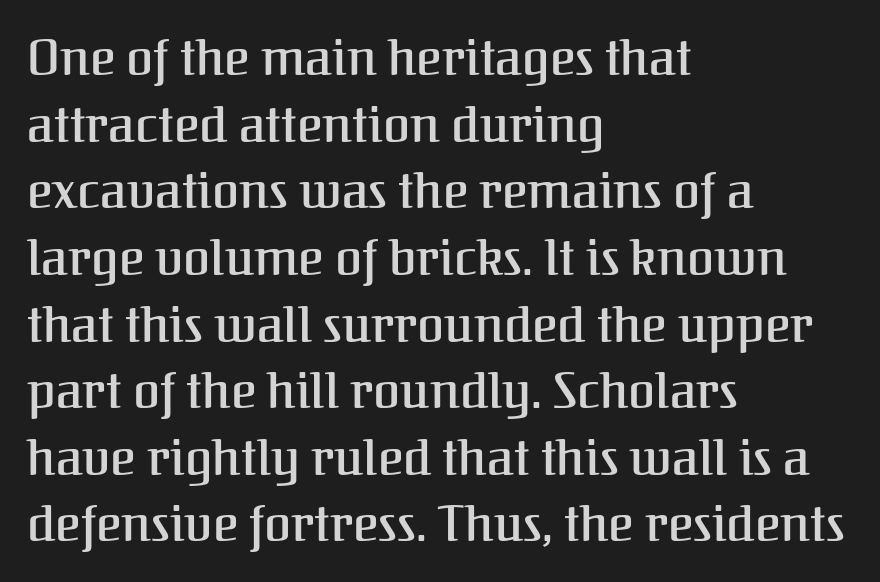
The image shows 49 px serif type, upright; set left-aligned, normal line spacing (1.36x), normal letter spacing, not underlined; medium stroke contrast and a medium x-height.
